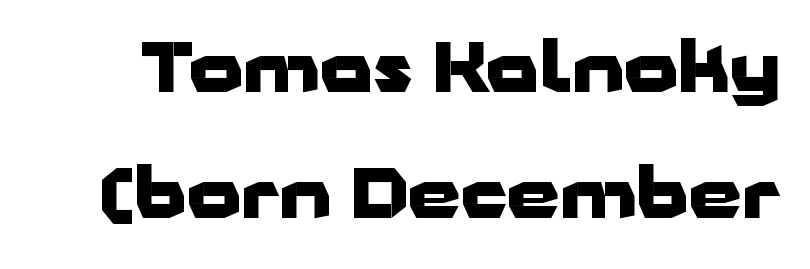
The image shows 68 px heavy, wide sans-serif type, upright; set line spacing 1.85x, normal letter spacing, not underlined; low stroke contrast and a medium x-height.
